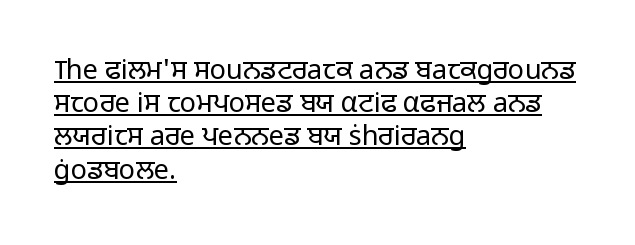
{"italic": "no", "bold": "no", "underline": "yes", "align": "left", "line_spacing_ratio": 1.23, "letter_spacing": "normal", "letter_spacing_em": 0.0, "glyph_px": 27}
